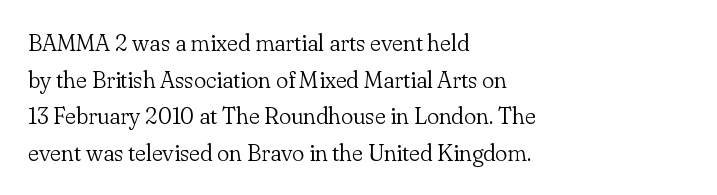
{"italic": "no", "bold": "no", "underline": "no", "align": "left", "line_spacing": "normal", "line_spacing_ratio": 1.59, "letter_spacing": "normal", "letter_spacing_em": 0.0, "glyph_px": 23}
